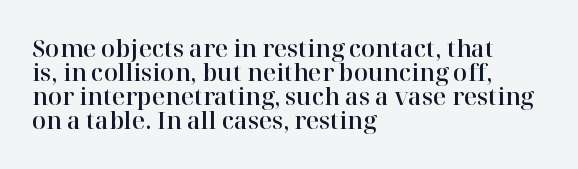
{"italic": "no", "underline": "no", "align": "left", "line_spacing": "tight", "line_spacing_ratio": 1.05, "letter_spacing": "normal", "letter_spacing_em": 0.0, "glyph_px": 23}
